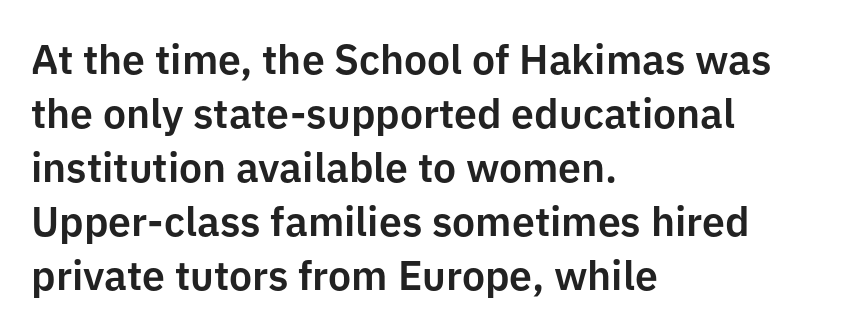
The characters display no serif detailing; their extremities are plain. These lines are rendered in a variable-pitch font. Interline gaps are of average width in this sample. Italic? Not at all — the glyphs are vertical.
